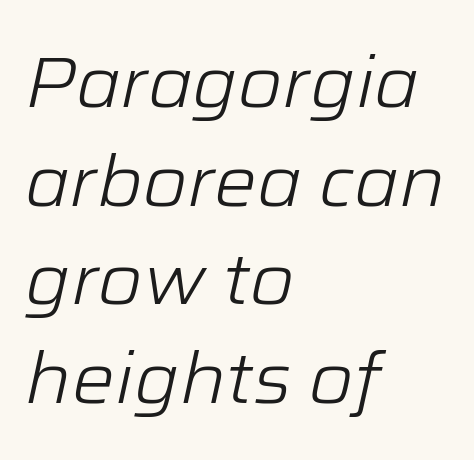
{"italic": "yes", "lean": "right", "slant_degrees": 12, "bold": "no", "weight": "light", "width": "normal", "stroke_contrast": "low", "x_height": "medium", "monospaced": "no", "underline": "no", "align": "left", "line_spacing": "normal", "line_spacing_ratio": 1.37, "letter_spacing": "normal", "letter_spacing_em": 0.0, "glyph_px": 72}
